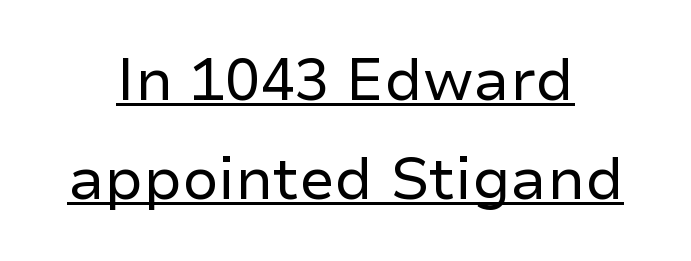
This rendering leaves character spacing at its baseline value. Character widths vary here, with narrow letters taking less room than wide ones. These lines are composed in type without serifs. The space between consecutive lines is moderate. The rendered words wear a rule along their underside.
